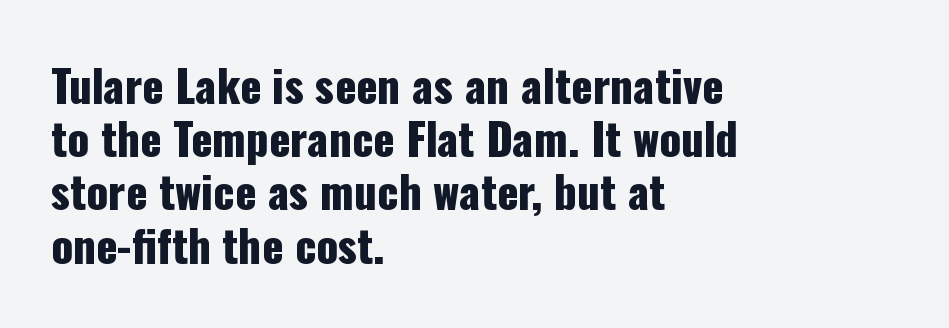
Letterform terminals end flat and unadorned throughout the passage. Does extra space separate the letters? No, they use regular spacing. The letters stand straight up with perfectly vertical stems. The space directly below the letters is spotless. You could not count columns in this text — the font is proportionally spaced.
